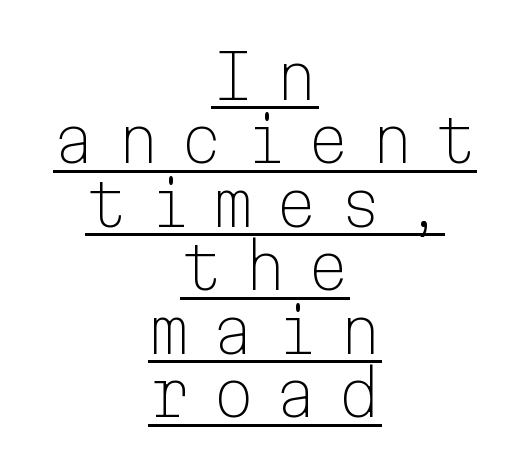
Heaviness? Minimal to ordinary, like unemphasized prose. Display-style spreading of the glyphs; the letterfit is very open. These lines huddle together more closely than default settings would place them. Fixed-width glyphs throughout — classic coding-font behaviour. Decoration check: the copy is underlined. To sum up the face: it is a sans, with no serifs.
